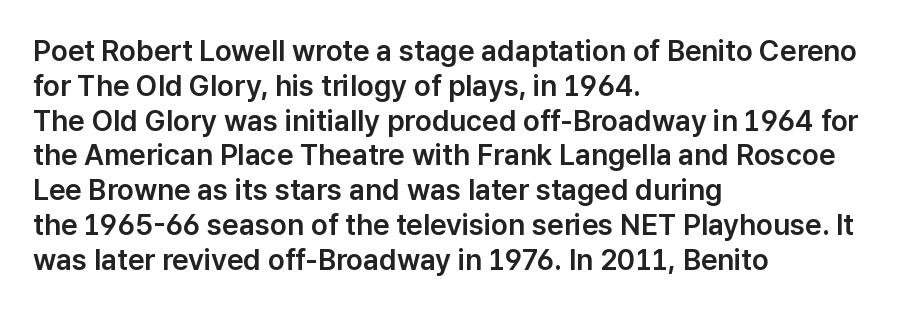
The image shows 29 px sans-serif type, upright; set left-aligned, line spacing 1.2x, normal letter spacing, not underlined; low stroke contrast and a medium x-height.
